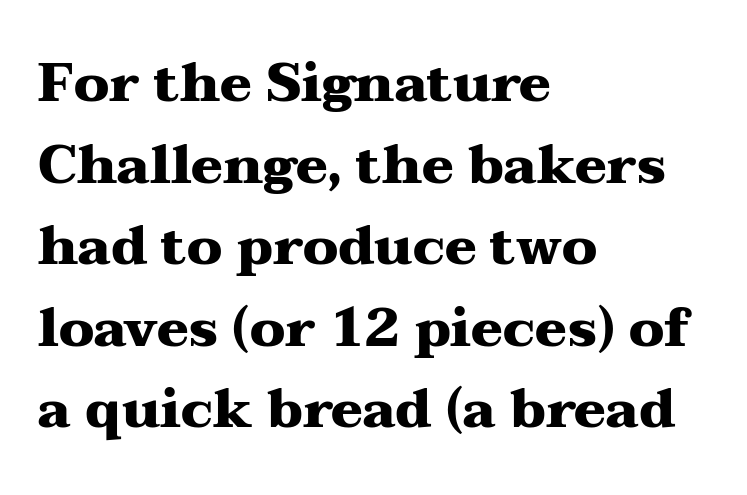
Is there any slant? The stems are plumb. Font category for this specimen: serif. Clear beneath every line of the passage. The line texture is even and compact thanks to regular tracking.
